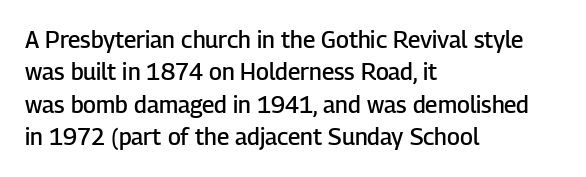
{"italic": "no", "bold": "semi", "underline": "no", "align": "left", "line_spacing": "normal", "line_spacing_ratio": 1.41, "letter_spacing": "normal", "letter_spacing_em": 0.0, "glyph_px": 23}
